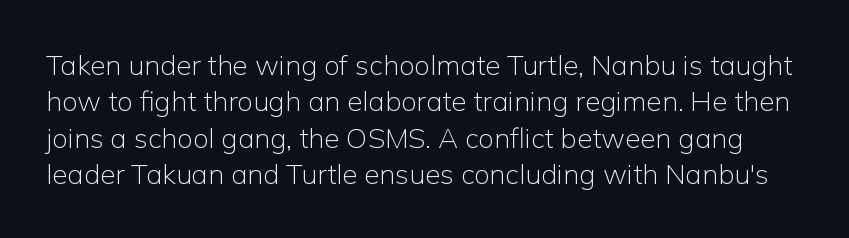
{"serif": "no", "italic": "no", "bold": "no", "weight": "light", "width": "normal", "stroke_contrast": "low", "x_height": "medium", "monospaced": "no", "underline": "no", "line_spacing": "normal", "line_spacing_ratio": 1.3, "letter_spacing": "normal", "letter_spacing_em": 0.0, "glyph_px": 28}
